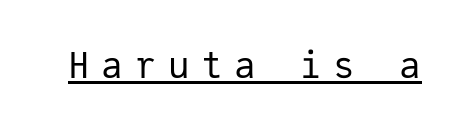
Q: Is the text bold? A: No.
Q: Is the text italic (slanted)? A: No, it is upright.
Q: Is the typeface a serif or a sans-serif typeface? A: Sans-serif.
Q: Is the text underlined? A: Yes.
Q: Is the spacing between letters normal or unusually wide? A: Unusually wide.
Q: Width (condensed, normal, or wide)? A: Normal.
Q: Stroke contrast? A: Low.
Q: x-height? A: Medium.
Q: Monospaced? A: Yes.
